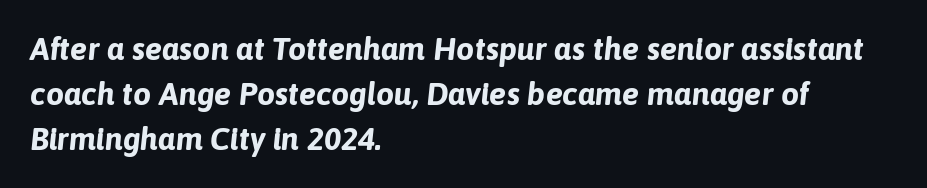
Beneath every word, the page is bare. The ragged edge is on the right, which tells us the setting is flush left. Caption: standard tracking, unaltered. Compared with typical paragraphs, the rows here are spaced about the same. Weight check: bold — yes, fully. The face used here has a pronounced slope to its letters.
